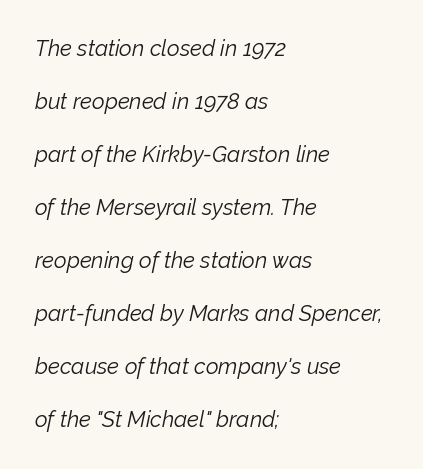
The image shows 22 px text type, italic (leaning right); set left-aligned, loose line spacing (2.41x), normal letter spacing, not underlined.
